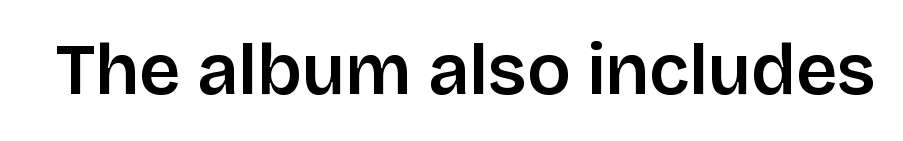
The image shows 72 px sans-serif type, upright; set normal letter spacing, not underlined; low stroke contrast and a large x-height.
